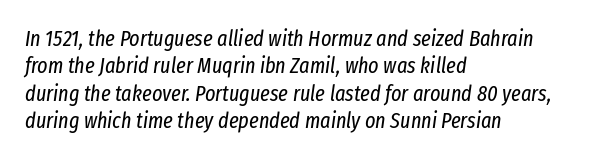
{"italic": "yes", "lean": "right", "slant_degrees": 8, "bold": "no", "underline": "no", "align": "left", "line_spacing": "normal", "line_spacing_ratio": 1.25, "letter_spacing": "normal", "letter_spacing_em": 0.0, "glyph_px": 22}
